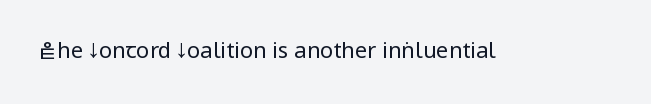
The image shows 22 px text type, upright; set normal letter spacing, not underlined.
